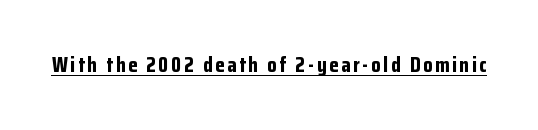
{"italic": "no", "bold": "yes", "underline": "yes", "glyph_px": 21}
